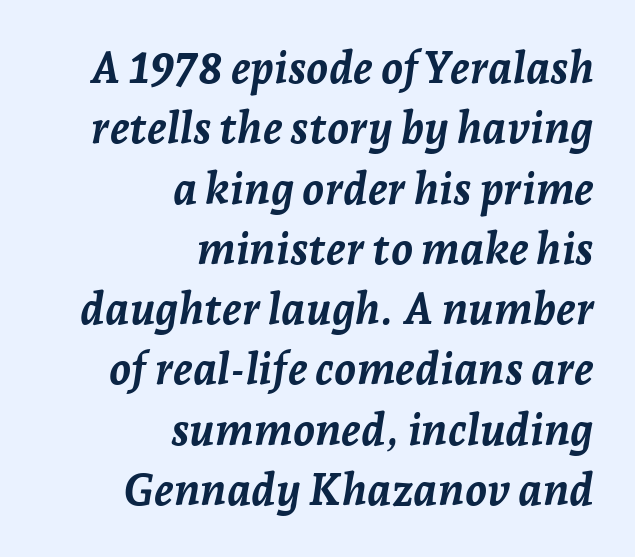
Q: Is the text bold? A: Yes.
Q: Is the text italic (slanted)? A: Yes, it leans right by about 7 degrees.
Q: Is the text underlined? A: No.
Q: How is the paragraph aligned? A: Right-aligned.
Q: Is the spacing between letters normal or unusually wide? A: Normal.
Q: Is the spacing between lines tight, normal or loose? A: Normal.
Q: Width (condensed, normal, or wide)? A: Normal.
Q: Stroke contrast? A: Low.
Q: x-height? A: Medium.
Q: Monospaced? A: No.
